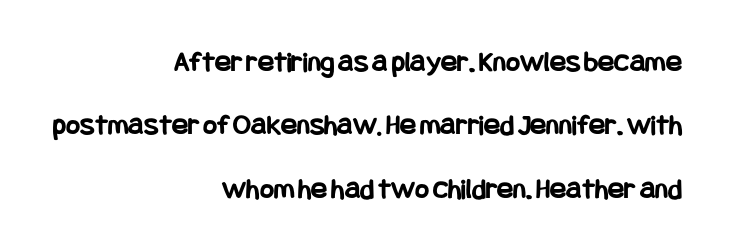
The image shows 30 px bold, condensed sans-serif type, upright; set right-aligned, loose line spacing (2.11x), normal letter spacing, not underlined; low stroke contrast and a large x-height.
